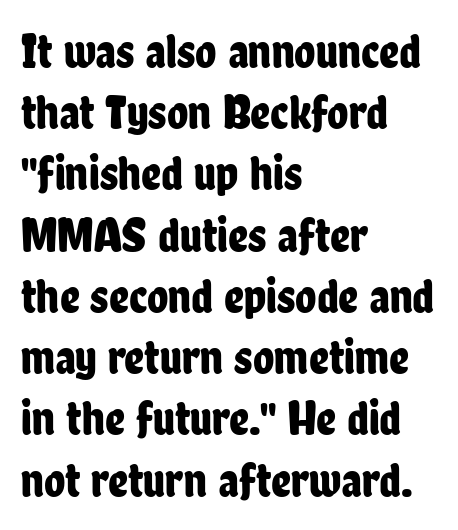
Q: Is the text italic (slanted)? A: No, it is upright.
Q: Is the typeface a serif or a sans-serif typeface? A: Sans-serif.
Q: Is the text underlined? A: No.
Q: How is the paragraph aligned? A: Left-aligned.
Q: Is the spacing between letters normal or unusually wide? A: Normal.
Q: Is the spacing between lines tight, normal or loose? A: Normal.
Q: Width (condensed, normal, or wide)? A: Condensed.
Q: Stroke contrast? A: Low.
Q: x-height? A: Medium.
Q: Monospaced? A: No.
